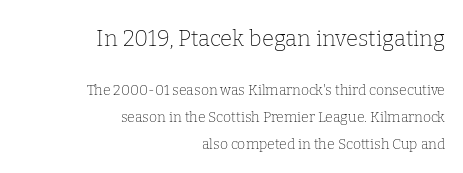
Q: Is the text bold? A: No.
Q: Is the text italic (slanted)? A: No, it is upright.
Q: Is the text underlined? A: No.
Q: How is the paragraph aligned? A: Right-aligned.
Q: Is the spacing between letters normal or unusually wide? A: Normal.
Q: Is the spacing between lines tight, normal or loose? A: Loose.
Q: Which block of text is set in a larger size, the first (top) or the second (bottom)? A: The first (top) one.
